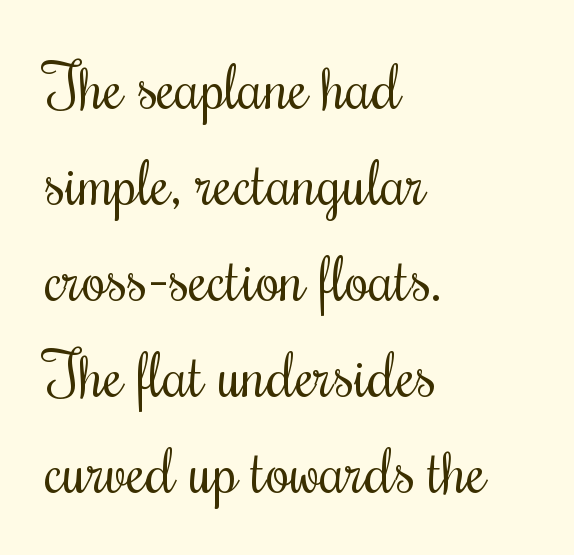
Notice how the passage keeps a crisp vertical edge on the left only. Summary of vertical rhythm: regular, with standard interline spacing. A typesetter would label this face a serif. The cut favours lightness, reaching ordinary text weight at its darkest. Letters rest on an invisible, unmarked baseline. Think of a printed novel: that variable character pitch is what you see here.
